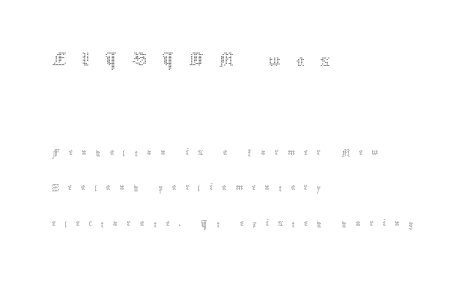
{"italic": "no", "bold": "no", "weight": "thin", "width": "normal", "stroke_contrast": "medium", "x_height": "medium", "monospaced": "no", "underline": "no", "align": "left", "line_spacing": "normal", "line_spacing_ratio": 1.48, "letter_spacing": "wide", "letter_spacing_em": 0.36, "larger_block": "first", "size_ratio": 1.75, "glyph_px": 42}
